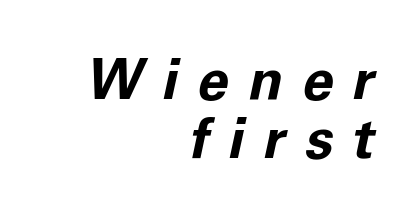
The image shows 56 px bold type, italic (leaning right); set right-aligned, tight line spacing (1.06x), unusually wide letter spacing (+0.35 em), not underlined; low stroke contrast and a medium x-height.
